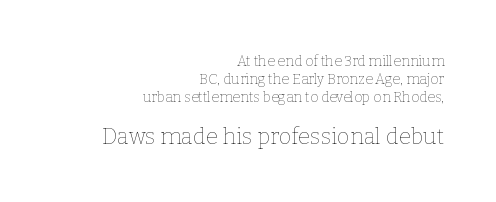
Inter-character spacing is left at the font's built-in metrics. Baseline-to-baseline distance is the conventional proportion of letter height. Each stroke keeps to a modest, everyday thickness or less. Small over large — that's the arrangement of the two blocks here. Check under the words: just untouched page.
